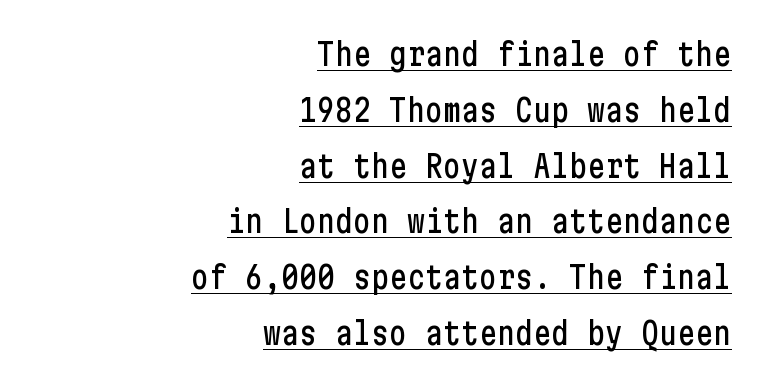
Is there an underline? Yes — a line sits under the letters. How are the letters spaced? Ordinarily, with no added tracking. A flush-right, rag-left setting is used for this passage. Every stem runs plumb, perpendicular to the baseline.
